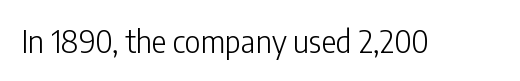
{"serif": "no", "italic": "no", "bold": "no", "weight": "light", "width": "condensed", "stroke_contrast": "low", "x_height": "medium", "monospaced": "no", "underline": "no", "letter_spacing": "normal", "letter_spacing_em": 0.0, "glyph_px": 31}
